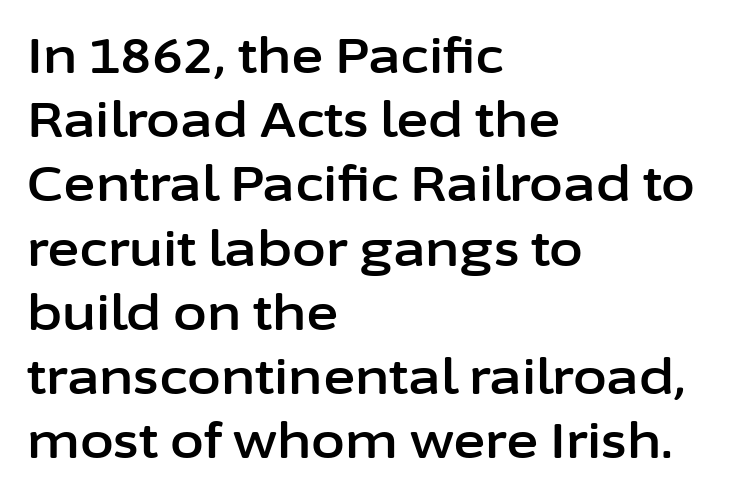
Q: Is the text italic (slanted)? A: No, it is upright.
Q: Is the typeface a serif or a sans-serif typeface? A: Sans-serif.
Q: Is the text underlined? A: No.
Q: How is the paragraph aligned? A: Left-aligned.
Q: Is the spacing between letters normal or unusually wide? A: Normal.
Q: Is the spacing between lines tight, normal or loose? A: Normal.
Q: Width (condensed, normal, or wide)? A: Normal.
Q: Stroke contrast? A: Low.
Q: x-height? A: Medium.
Q: Monospaced? A: No.
